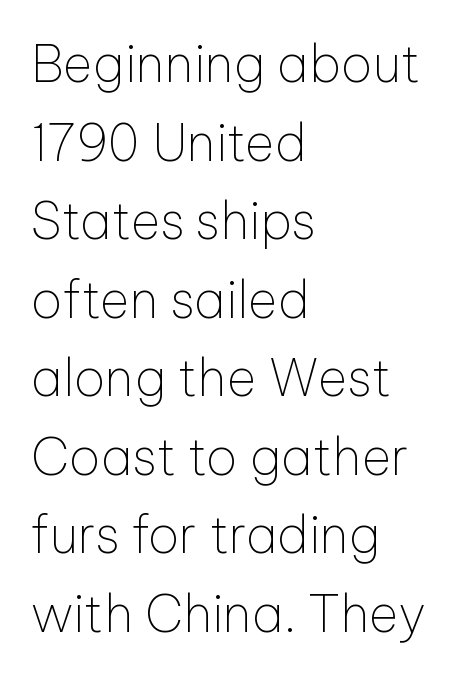
The image shows 51 px thin sans-serif type, upright; set left-aligned, normal line spacing (1.54x), normal letter spacing, not underlined; low stroke contrast and a medium x-height.
